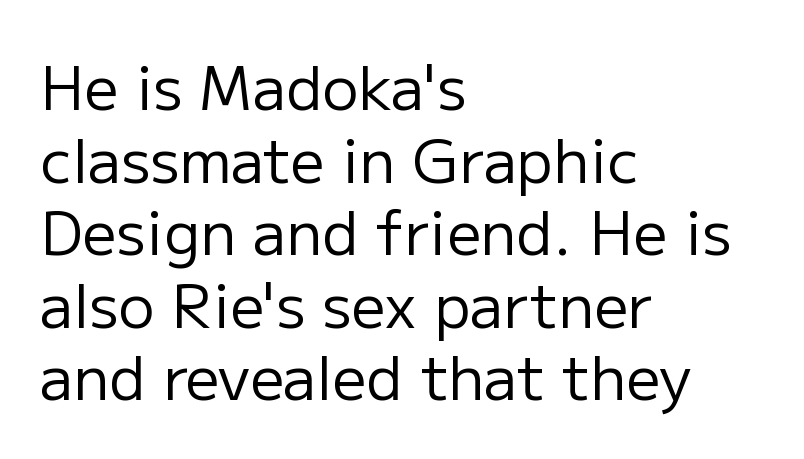
Q: Is the text bold? A: No.
Q: Is the text italic (slanted)? A: No, it is upright.
Q: Is the typeface a serif or a sans-serif typeface? A: Sans-serif.
Q: Is the text underlined? A: No.
Q: How is the paragraph aligned? A: Left-aligned.
Q: Is the spacing between letters normal or unusually wide? A: Normal.
Q: Width (condensed, normal, or wide)? A: Normal.
Q: Stroke contrast? A: Low.
Q: x-height? A: Medium.
Q: Monospaced? A: No.
